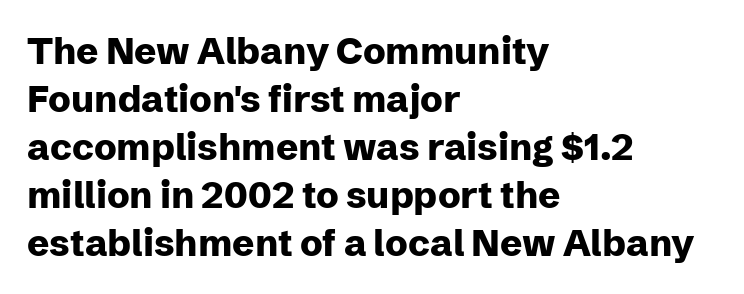
Words appear dense and cohesive because spacing is normal. Posture: vertical. Examine the stroke ends and you'll find no serifs. Quick note: interline space is typical. The face used here has the dense, thick strokes of a bold.
